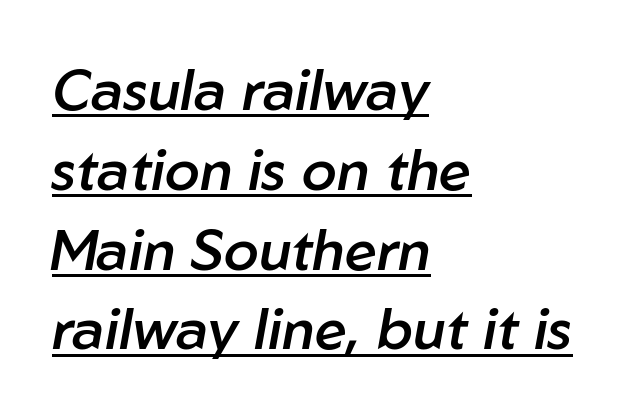
The image shows 57 px semibold type, italic (leaning right); set left-aligned, normal line spacing (1.4x), normal letter spacing, underlined; low stroke contrast and a medium x-height.
